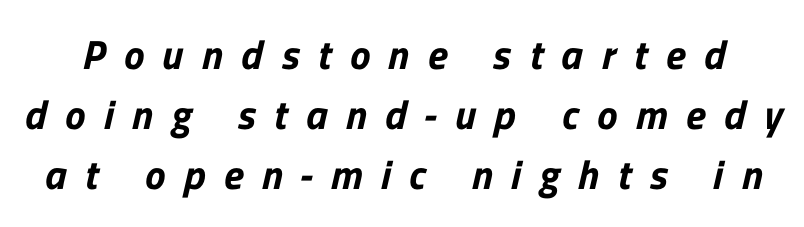
Varying glyph widths throughout — classic text-font behaviour. No word sits above an underline. This sample uses expanded letter spacing, leaving extra air between glyphs. Quick note: interline space is typical.
